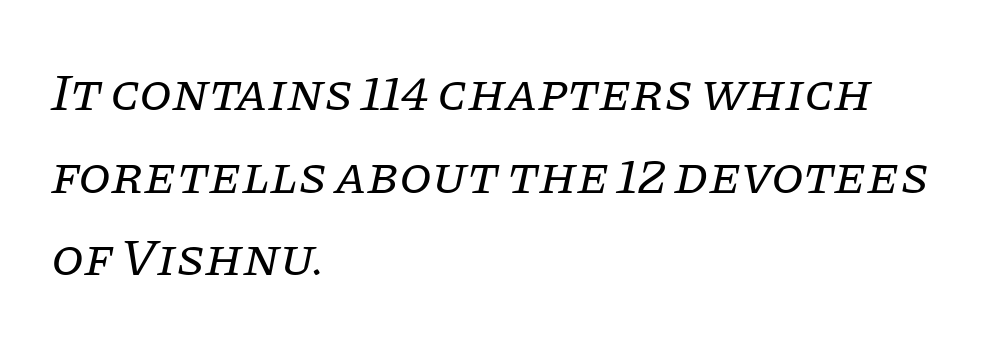
Q: Is the text bold? A: No.
Q: Is the text italic (slanted)? A: Yes, it leans right by about 11 degrees.
Q: Is the typeface a serif or a sans-serif typeface? A: Serif.
Q: Is the text underlined? A: No.
Q: How is the paragraph aligned? A: Left-aligned.
Q: Is the spacing between letters normal or unusually wide? A: Normal.
Q: Is the spacing between lines tight, normal or loose? A: Normal.
Q: Width (condensed, normal, or wide)? A: Normal.
Q: Stroke contrast? A: Low.
Q: x-height? A: Large.
Q: Monospaced? A: No.
